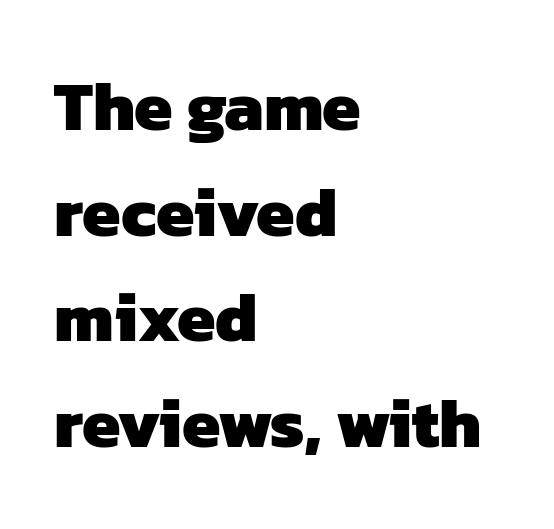
The image shows 69 px heavy sans-serif type; set left-aligned, normal line spacing (1.53x), normal letter spacing, not underlined; low stroke contrast and a medium x-height.
